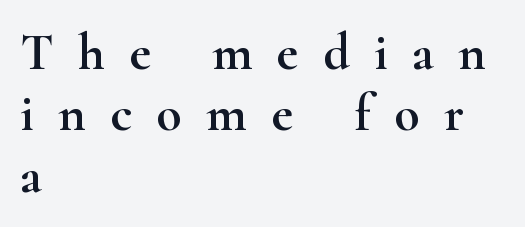
Q: Is the text italic (slanted)? A: No, it is upright.
Q: Is the typeface a serif or a sans-serif typeface? A: Serif.
Q: Is the text underlined? A: No.
Q: How is the paragraph aligned? A: Left-aligned.
Q: Is the spacing between letters normal or unusually wide? A: Unusually wide.
Q: Width (condensed, normal, or wide)? A: Wide.
Q: Stroke contrast? A: High.
Q: x-height? A: Small.
Q: Monospaced? A: No.
